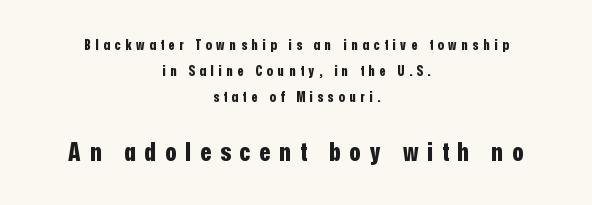
Q: Is the text bold? A: Yes.
Q: Is the text italic (slanted)? A: No, it is upright.
Q: Is the text underlined? A: No.
Q: How is the paragraph aligned? A: Centered.
Q: Is the spacing between letters normal or unusually wide? A: Unusually wide.
Q: Which block of text is set in a larger size, the first (top) or the second (bottom)? A: The second (bottom) one.
